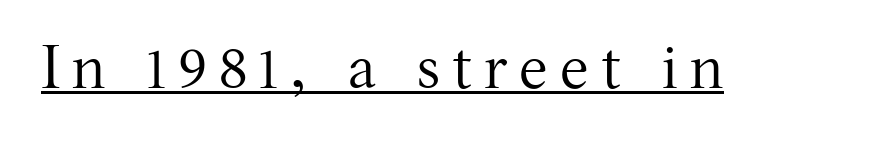
Looks like regular typesetting: each glyph gets only the width it needs. The specimen reads as upright at a glance. Students, observe the line beneath the letters — that is underlining. Each stroke keeps to a modest, everyday thickness or less. Caption: expanded tracking, letters set apart. Regarding serifs, this sample has them.
